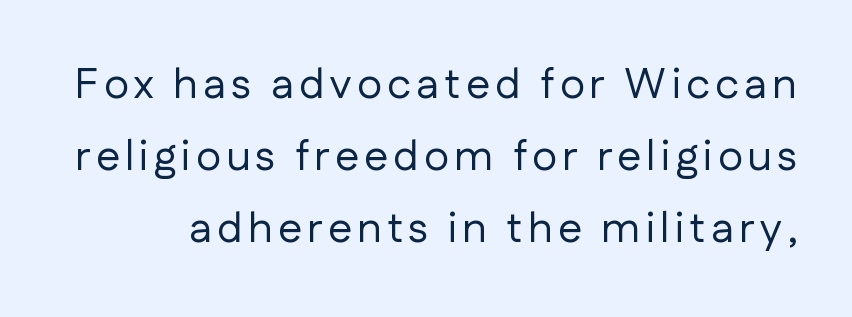
Q: Is the text bold? A: No.
Q: Is the text italic (slanted)? A: No, it is upright.
Q: Is the typeface a serif or a sans-serif typeface? A: Sans-serif.
Q: Is the text underlined? A: No.
Q: Is the spacing between lines tight, normal or loose? A: Normal.
Q: Width (condensed, normal, or wide)? A: Normal.
Q: Stroke contrast? A: Low.
Q: x-height? A: Medium.
Q: Monospaced? A: No.
